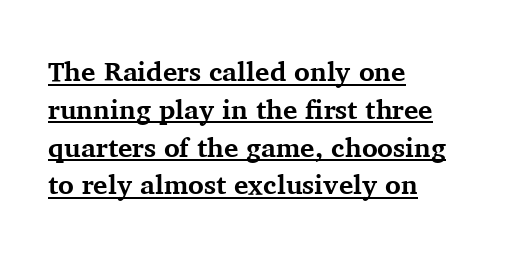
{"italic": "no", "bold": "yes", "underline": "yes", "align": "left", "line_spacing": "normal", "line_spacing_ratio": 1.4, "letter_spacing": "normal", "letter_spacing_em": 0.0, "glyph_px": 27}
